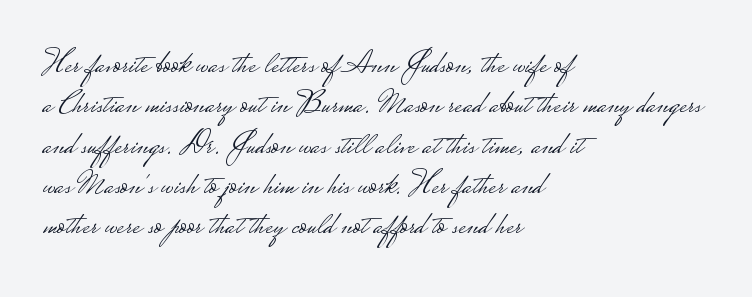
The image shows 33 px light, wide sans-serif type; set left-aligned, line spacing 1.22x, normal letter spacing, not underlined; low stroke contrast.
